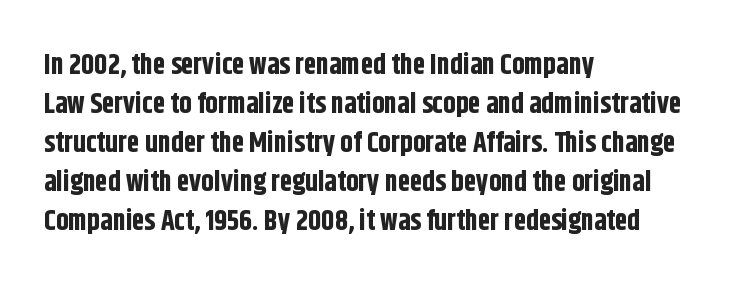
Q: Is the text bold? A: Yes.
Q: Is the text italic (slanted)? A: No, it is upright.
Q: Is the typeface a serif or a sans-serif typeface? A: Sans-serif.
Q: Is the text underlined? A: No.
Q: How is the paragraph aligned? A: Left-aligned.
Q: Is the spacing between letters normal or unusually wide? A: Normal.
Q: Is the spacing between lines tight, normal or loose? A: Normal.
Q: Width (condensed, normal, or wide)? A: Condensed.
Q: Stroke contrast? A: Low.
Q: x-height? A: Large.
Q: Monospaced? A: No.
